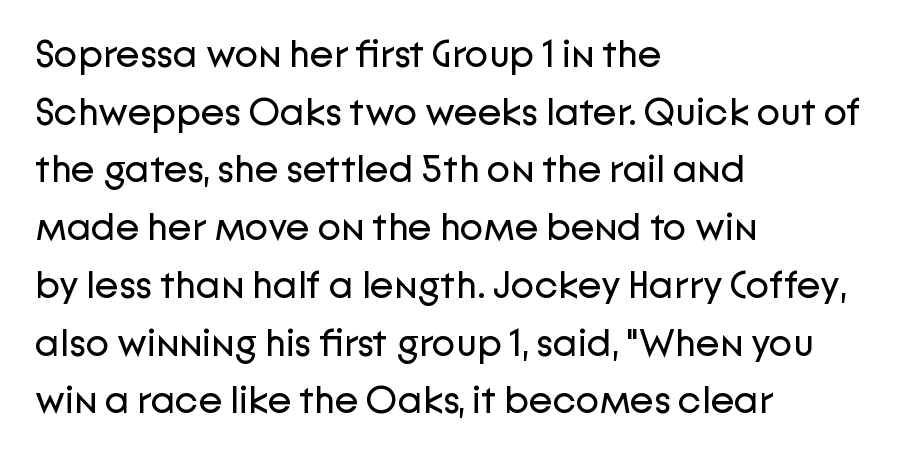
Nothing sits at the stroke ends, so this counts as sans-serif. Plain, unruled lines of type. Weight: in the light-to-regular range. The tracking reads as untouched default to a designer's eye.
